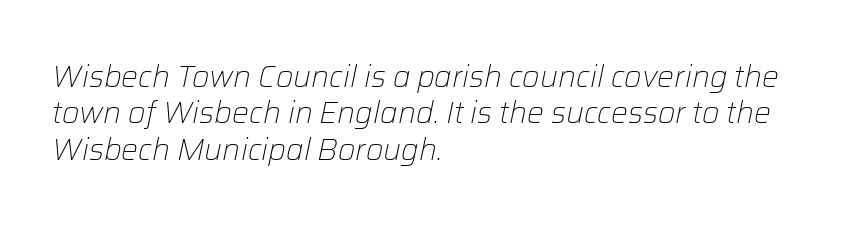
The image shows 30 px light type, italic (leaning right); set left-aligned, line spacing 1.21x, normal letter spacing, not underlined; low stroke contrast and a medium x-height.
